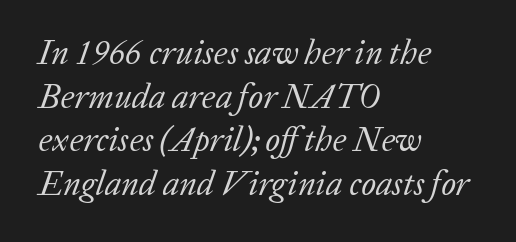
{"serif": "yes", "italic": "yes", "lean": "right", "slant_degrees": 20, "bold": "no", "weight": "regular", "width": "normal", "stroke_contrast": "low", "x_height": "medium", "monospaced": "no", "underline": "no", "align": "left", "line_spacing": "normal", "line_spacing_ratio": 1.28, "letter_spacing": "normal", "letter_spacing_em": 0.0, "glyph_px": 34}
